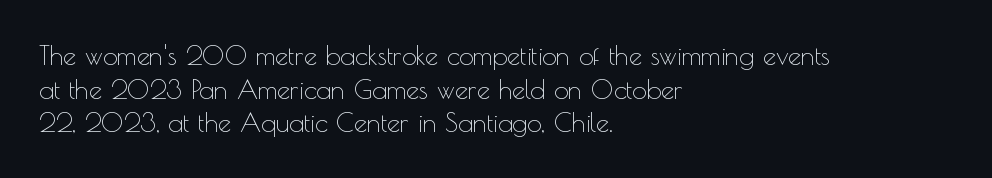
The image shows 26 px text type, upright; set left-aligned, normal line spacing (1.29x), normal letter spacing, not underlined.
